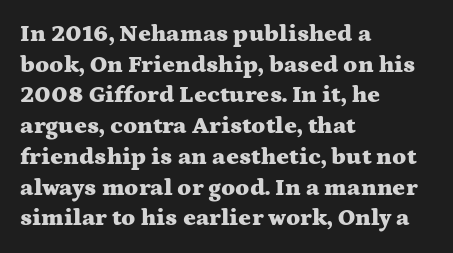
The image shows 24 px bold type, upright; set left-aligned, normal line spacing (1.28x), normal letter spacing, not underlined.
